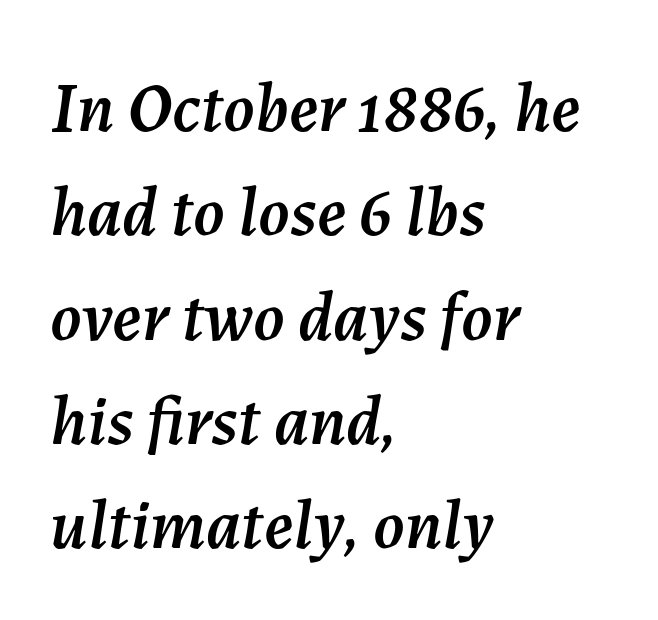
{"italic": "yes", "lean": "right", "slant_degrees": 7, "width": "normal", "stroke_contrast": "medium", "x_height": "medium", "monospaced": "no", "underline": "no", "align": "left", "line_spacing": "normal", "line_spacing_ratio": 1.49, "letter_spacing": "normal", "letter_spacing_em": 0.0, "glyph_px": 70}
